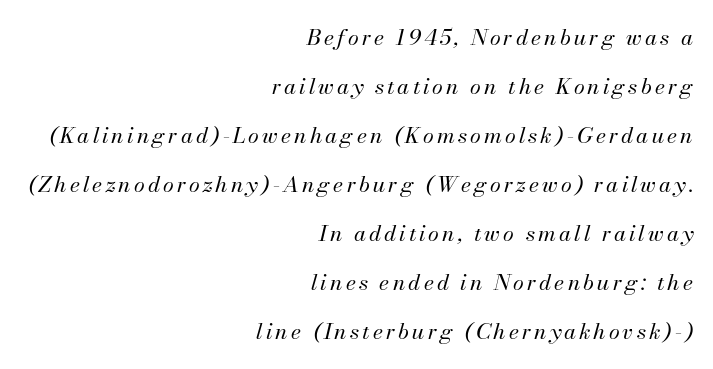
The image shows 22 px text type, italic (leaning right); set right-aligned, loose line spacing (2.23x), not underlined.
